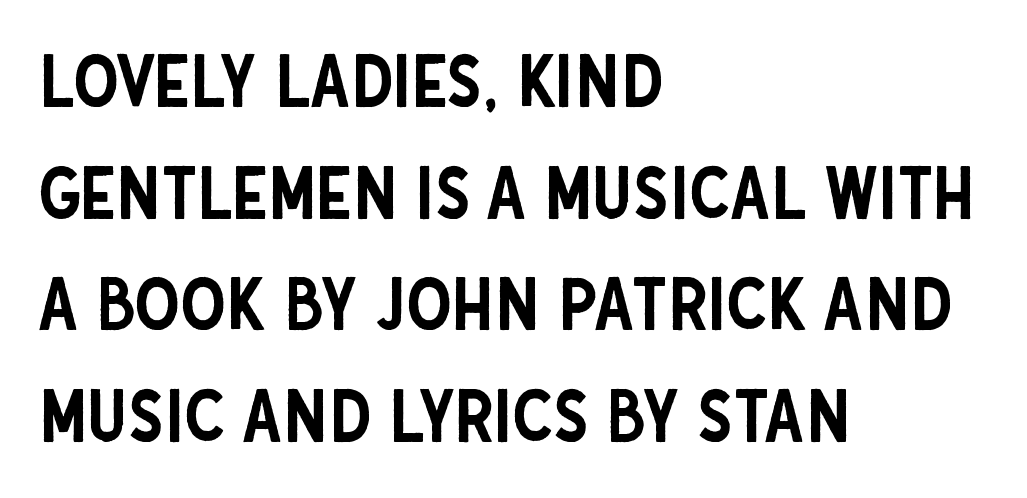
The image shows 72 px condensed sans-serif type, upright; set left-aligned, normal line spacing (1.55x), normal letter spacing, not underlined; low stroke contrast and a large x-height.
